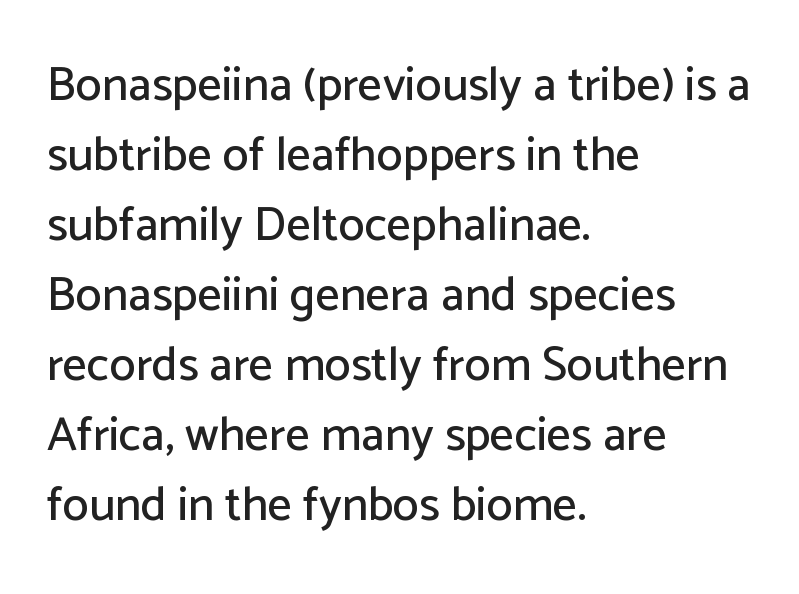
{"serif": "no", "italic": "no", "width": "normal", "stroke_contrast": "low", "x_height": "medium", "monospaced": "no", "underline": "no", "align": "left", "line_spacing": "normal", "line_spacing_ratio": 1.46, "letter_spacing": "normal", "letter_spacing_em": 0.0, "glyph_px": 48}
